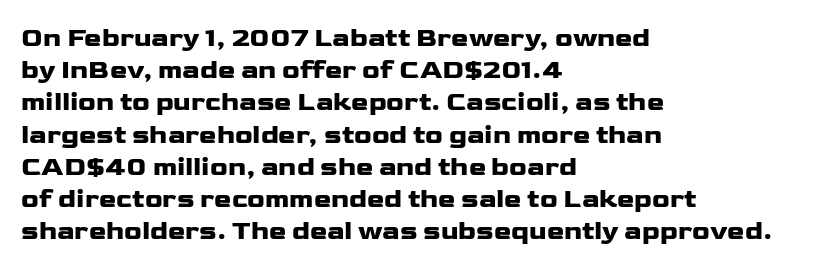
You could call the tracking neutral — neither tight nor loose. Posture: upright roman. Which margin do the lines hug? The left one — the right edge is uneven. Decoration check: the copy has no underline.
